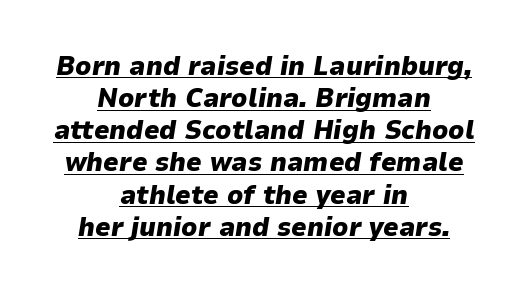
Q: Is the text bold? A: Yes.
Q: Is the text italic (slanted)? A: Yes, it leans right by about 9 degrees.
Q: Is the text underlined? A: Yes.
Q: How is the paragraph aligned? A: Centered.
Q: Is the spacing between letters normal or unusually wide? A: Normal.
